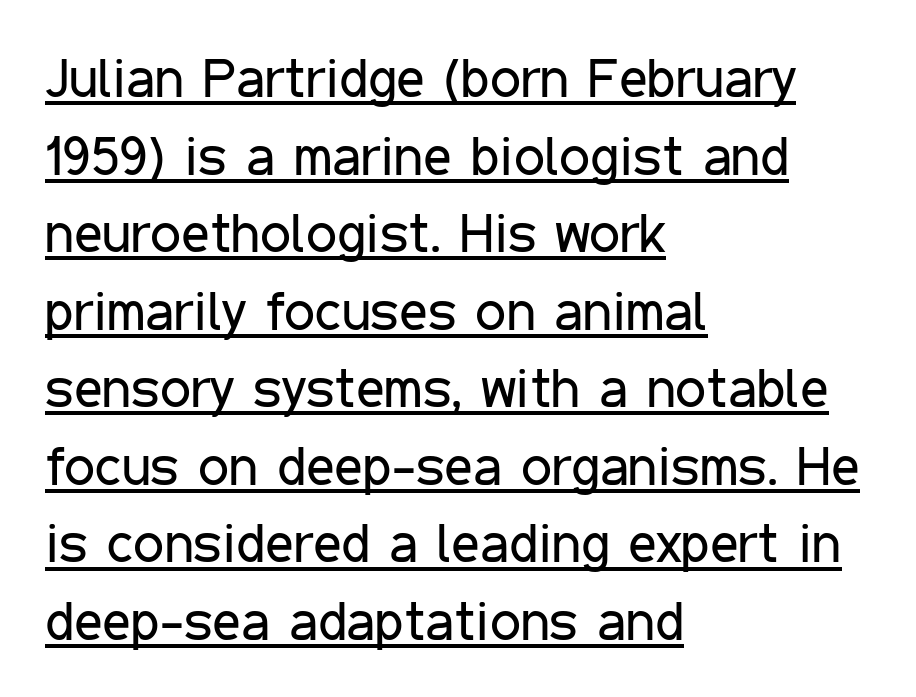
The image shows 55 px regular-weight, condensed sans-serif type, upright; set left-aligned, normal line spacing (1.41x), normal letter spacing, underlined; low stroke contrast and a medium x-height.
